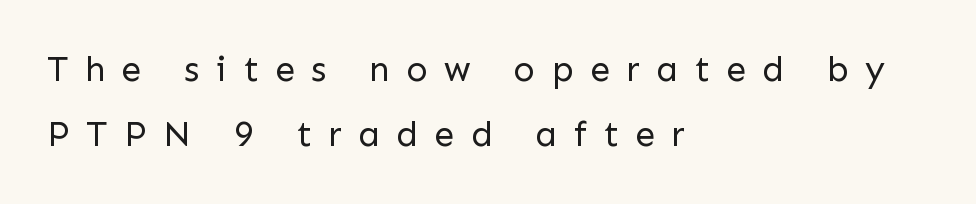
The image shows 36 px regular-weight sans-serif type, upright; set left-aligned, line spacing 1.81x, unusually wide letter spacing (+0.45 em), not underlined; low stroke contrast and a medium x-height.
